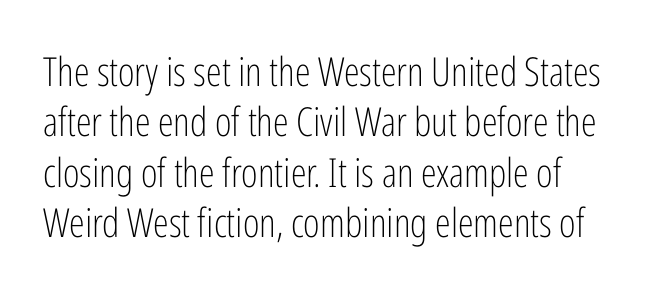
The letters sit at their default tracking, neither squeezed nor spread. Each row of text sits above clean, open space. You can tell it's not italic because the verticals are truly vertical. Weight: not bold — regular or lighter.
